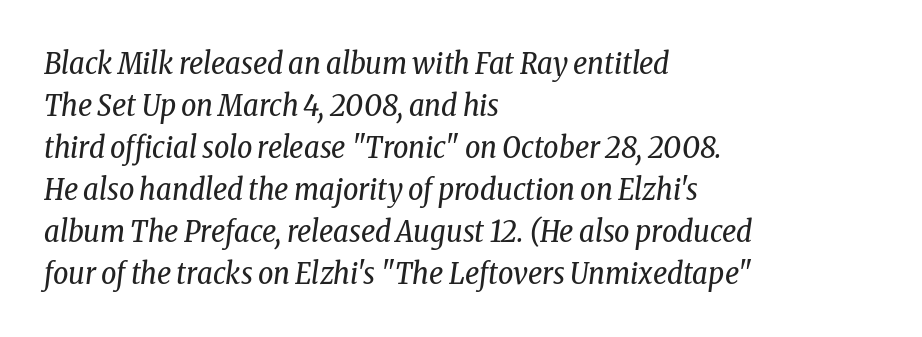
{"serif": "yes", "italic": "yes", "lean": "right", "slant_degrees": 8, "bold": "no", "weight": "regular", "width": "condensed", "stroke_contrast": "low", "x_height": "medium", "monospaced": "no", "underline": "no", "align": "left", "line_spacing": "normal", "line_spacing_ratio": 1.4, "letter_spacing": "normal", "letter_spacing_em": 0.0, "glyph_px": 30}
